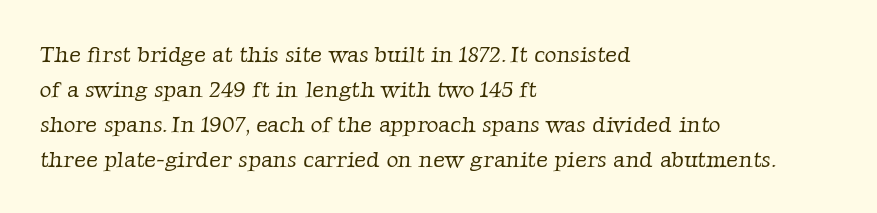
{"bold": "no", "underline": "no", "align": "left", "line_spacing": "normal", "line_spacing_ratio": 1.52, "letter_spacing": "normal", "letter_spacing_em": 0.0, "glyph_px": 23}
